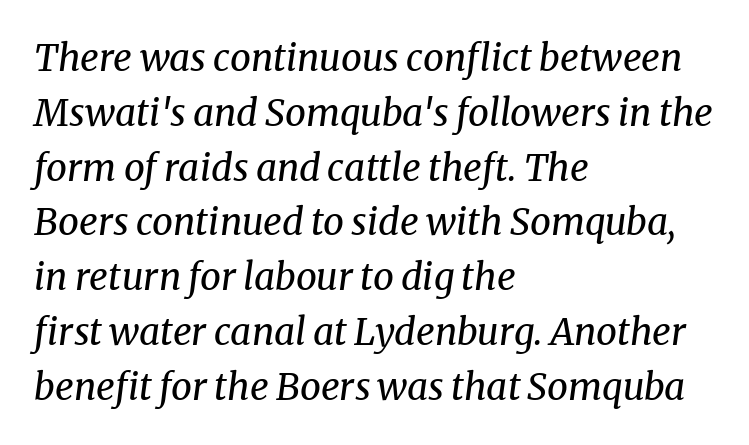
{"serif": "yes", "italic": "yes", "lean": "right", "slant_degrees": 8, "bold": "no", "weight": "regular", "width": "normal", "stroke_contrast": "medium", "x_height": "medium", "monospaced": "no", "underline": "no", "align": "left", "line_spacing": "normal", "line_spacing_ratio": 1.48, "letter_spacing": "normal", "letter_spacing_em": 0.0, "glyph_px": 37}
